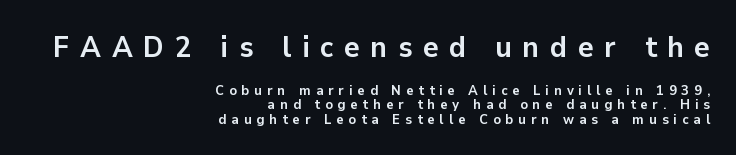
The image shows 30 px semibold sans-serif type, upright; set right-aligned, tight line spacing (1.01x), unusually wide letter spacing (+0.35 em), not underlined; the first (top) block is 2.14x larger; low stroke contrast and a medium x-height.
